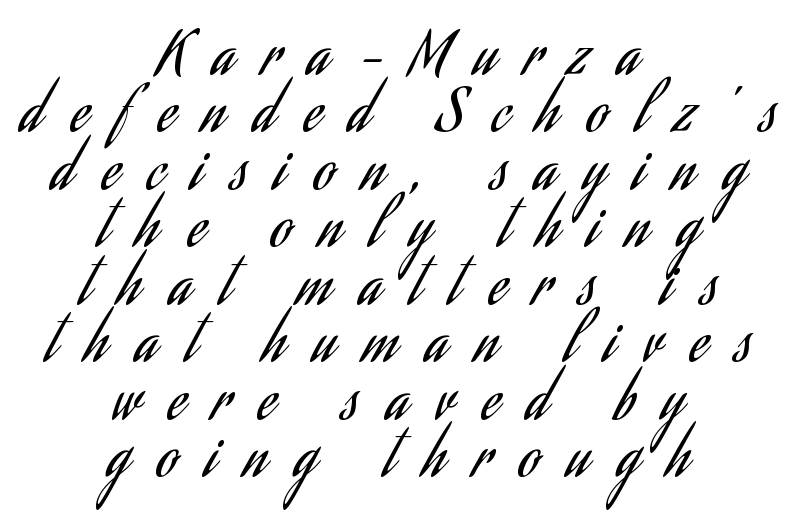
The image shows 58 px regular-weight, condensed sans-serif type; set centered, tight line spacing (0.99x), unusually wide letter spacing (+0.49 em), not underlined; low stroke contrast and a small x-height.
